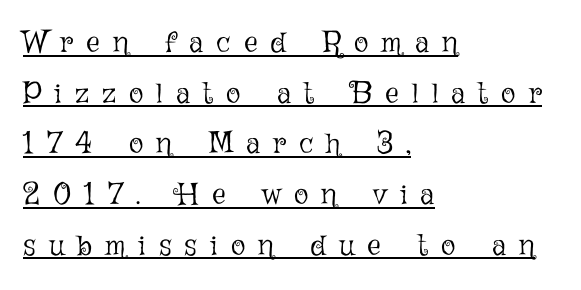
The image shows 30 px light type, upright; set left-aligned, normal line spacing (1.69x), unusually wide letter spacing (+0.44 em), underlined; low stroke contrast and a medium x-height.
